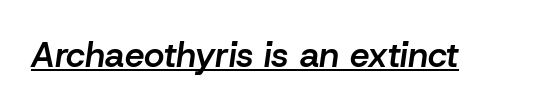
A somewhat darkened texture: the type is semibold rather than bold. Observe the lean: these are italic letterforms. What decoration does the sample have? An underline. Here the designer chose a conventional face with non-uniform glyph widths. No extra tracking has been applied to these lines.
